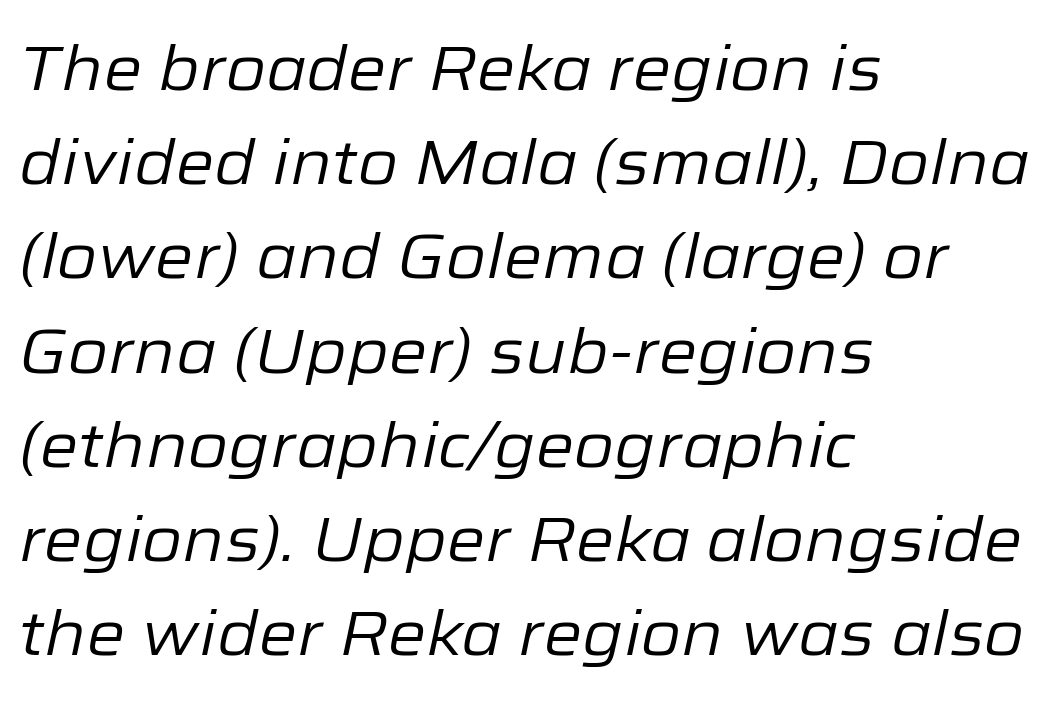
Students, note that the glyphs here touch the page at normal intervals. If you drew a ruler down the left edge, every line would touch it. Any mark beneath the type? The region is blank. This sample has the flowing, uneven cadence of proportional lettering. The leading is moderate, giving the passage an even texture. The rendering applies a slant to the glyphs.
